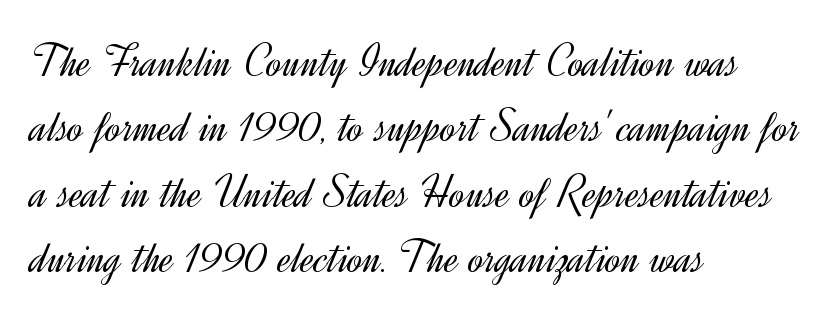
Weight: regular or lighter. Caption: standard tracking, unaltered. If you measured baseline to baseline, you'd find a middling distance. The lines are quadded left. Glance below the letters and you will spot only blank space.
